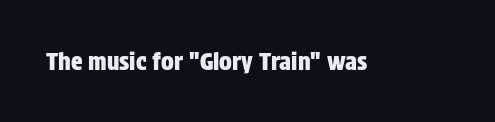
Observe the ordinary spacing: letters are neighbours, not strangers. Underline: absent. Rendered with straight, roman letterforms.
